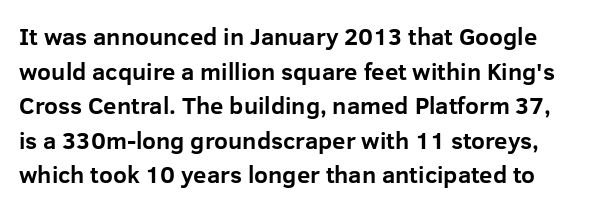
{"italic": "no", "bold": "yes", "underline": "no", "line_spacing": "normal", "line_spacing_ratio": 1.44, "letter_spacing": "normal", "letter_spacing_em": 0.0, "glyph_px": 24}
